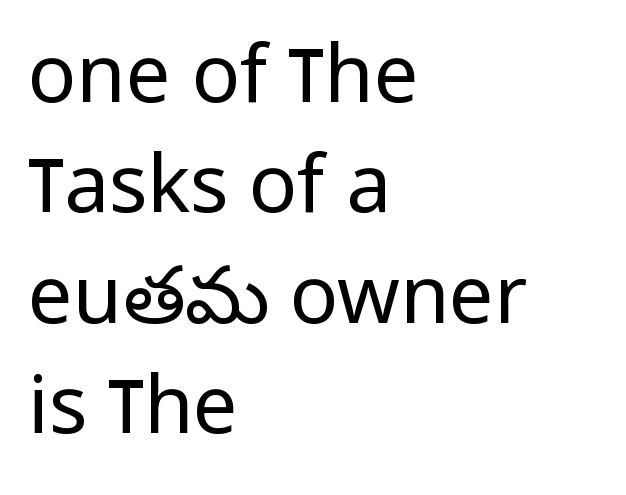
Q: Is the text bold? A: No.
Q: Is the text italic (slanted)? A: No, it is upright.
Q: Is the typeface a serif or a sans-serif typeface? A: Sans-serif.
Q: Is the text underlined? A: No.
Q: How is the paragraph aligned? A: Left-aligned.
Q: Is the spacing between letters normal or unusually wide? A: Normal.
Q: Is the spacing between lines tight, normal or loose? A: Normal.
Q: Width (condensed, normal, or wide)? A: Condensed.
Q: Stroke contrast? A: Low.
Q: x-height? A: Large.
Q: Monospaced? A: No.
